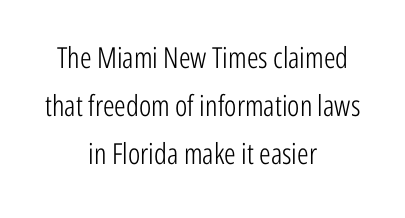
The image shows 29 px light, condensed sans-serif type, upright; set centered, normal line spacing (1.65x), normal letter spacing, not underlined; low stroke contrast and a medium x-height.
